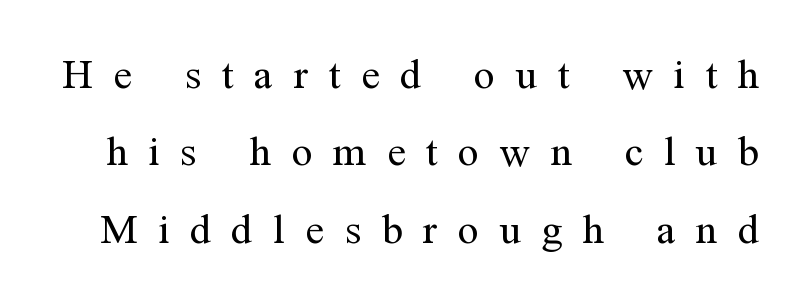
{"serif": "yes", "italic": "no", "bold": "no", "weight": "regular", "width": "normal", "stroke_contrast": "medium", "x_height": "medium", "monospaced": "no", "underline": "no", "line_spacing_ratio": 1.84, "letter_spacing": "wide", "letter_spacing_em": 0.49, "glyph_px": 42}
